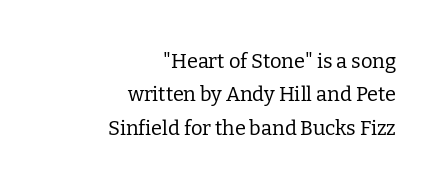
Does the copy run flush right? Yes — the right margin is perfectly even. The baseline area is clear. Whoever set this chose a conventional vertical rhythm. Vertical strokes here are truly vertical. The gaps between neighbouring characters are ordinary and unremarkable.
